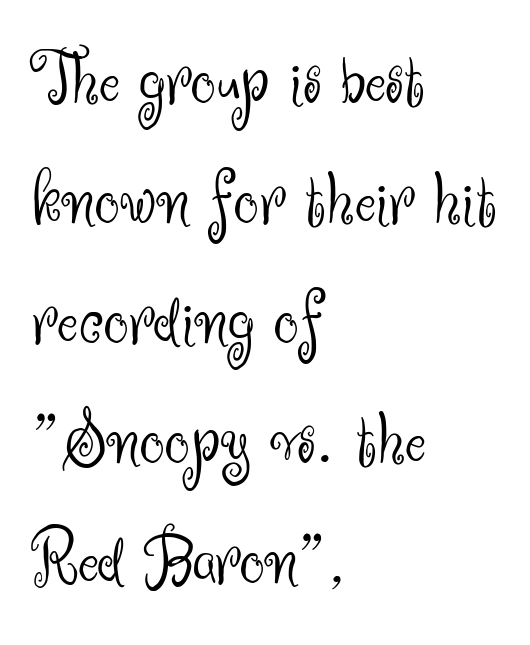
Q: Is the text bold? A: No.
Q: Is the text italic (slanted)? A: No, it is upright.
Q: Is the typeface a serif or a sans-serif typeface? A: Sans-serif.
Q: Is the text underlined? A: No.
Q: How is the paragraph aligned? A: Left-aligned.
Q: Is the spacing between letters normal or unusually wide? A: Normal.
Q: Is the spacing between lines tight, normal or loose? A: Normal.
Q: Width (condensed, normal, or wide)? A: Normal.
Q: Stroke contrast? A: Medium.
Q: x-height? A: Small.
Q: Monospaced? A: No.
